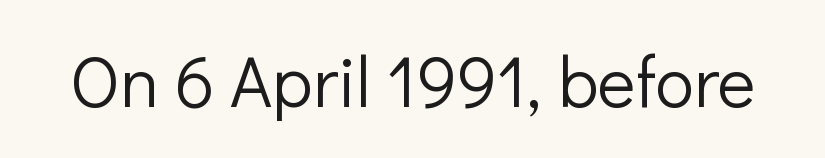
Bare-footed words on every line. Proportional: the letters do not fall into vertical columns. These lines keep a tight, regular rhythm from letter to letter. Compared with a typical body face, this is equally light or lighter still. The letters stand straight up with perfectly vertical stems.
